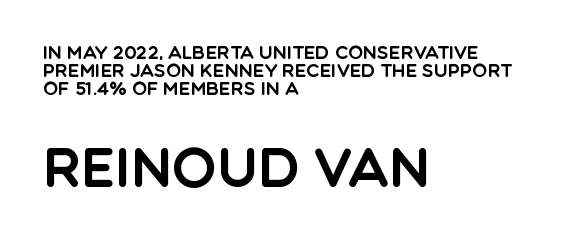
{"serif": "no", "italic": "no", "width": "normal", "x_height": "large", "monospaced": "no", "underline": "no", "align": "left", "line_spacing": "tight", "line_spacing_ratio": 1.01, "letter_spacing": "normal", "letter_spacing_em": 0.0, "larger_block": "second", "size_ratio": 2.94, "glyph_px": 53}
